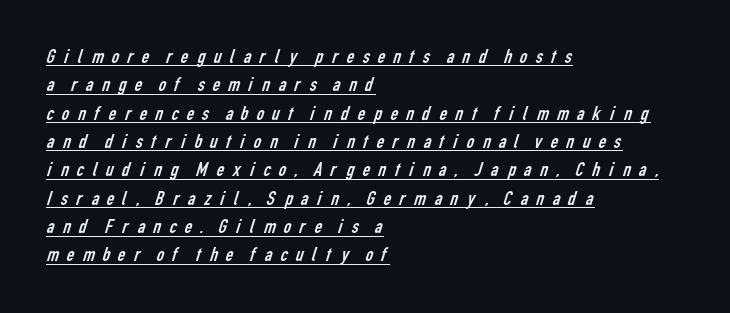
The image shows 21 px text type; set left-aligned, normal line spacing (1.35x), unusually wide letter spacing (+0.29 em), underlined.
